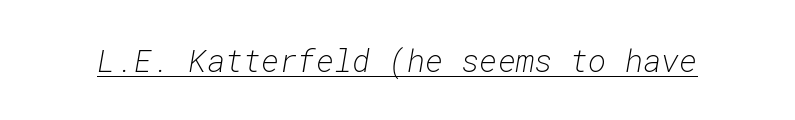
Every character here occupies the same horizontal width, giving the sample a typewriter-like rhythm. Ink coverage per letter is moderate at most. Each line of the rendering has a horizontal stroke beneath the glyphs. Notice how the stems are inclined rather than vertical — that's the hallmark of italics. Students, note that the glyphs here touch the page at normal intervals.
